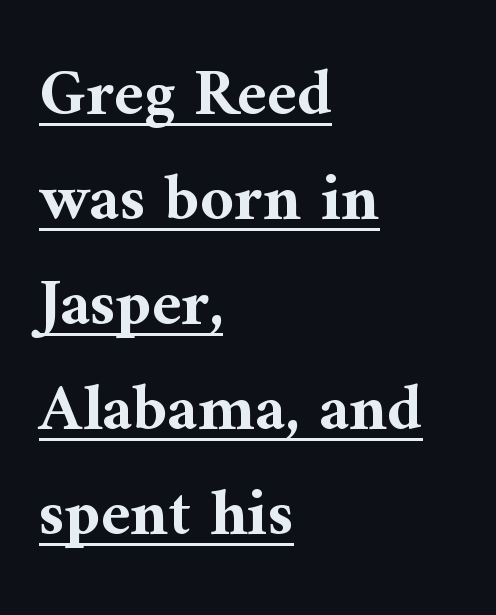
{"serif": "yes", "italic": "no", "bold": "yes", "weight": "bold", "width": "normal", "stroke_contrast": "medium", "x_height": "medium", "monospaced": "no", "underline": "yes", "align": "left", "line_spacing": "normal", "line_spacing_ratio": 1.59, "letter_spacing": "normal", "letter_spacing_em": 0.0, "glyph_px": 66}
